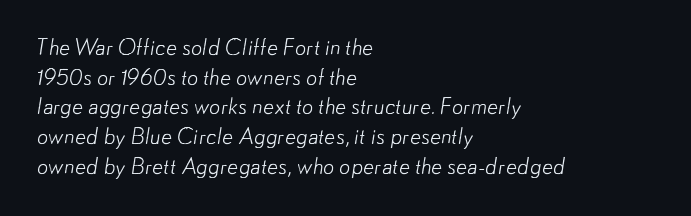
{"bold": "no", "underline": "no", "align": "left", "line_spacing": "normal", "line_spacing_ratio": 1.35, "letter_spacing": "normal", "letter_spacing_em": 0.0, "glyph_px": 22}
